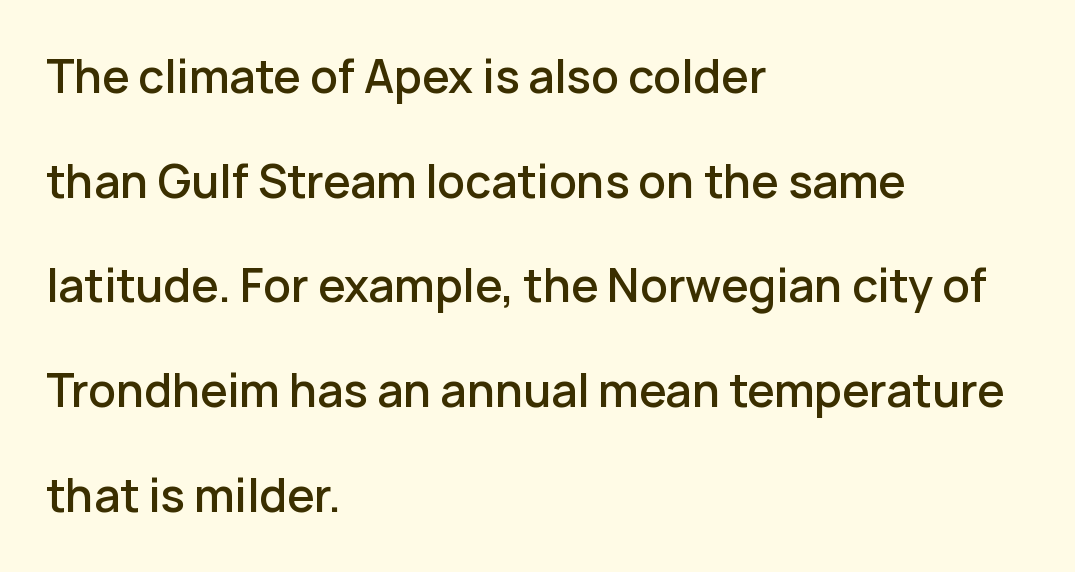
Q: Is the text bold? A: Semi-bold.
Q: Is the text italic (slanted)? A: No, it is upright.
Q: Is the typeface a serif or a sans-serif typeface? A: Sans-serif.
Q: Is the text underlined? A: No.
Q: How is the paragraph aligned? A: Left-aligned.
Q: Is the spacing between letters normal or unusually wide? A: Normal.
Q: Is the spacing between lines tight, normal or loose? A: Loose.
Q: Width (condensed, normal, or wide)? A: Normal.
Q: Stroke contrast? A: Low.
Q: x-height? A: Medium.
Q: Monospaced? A: No.
